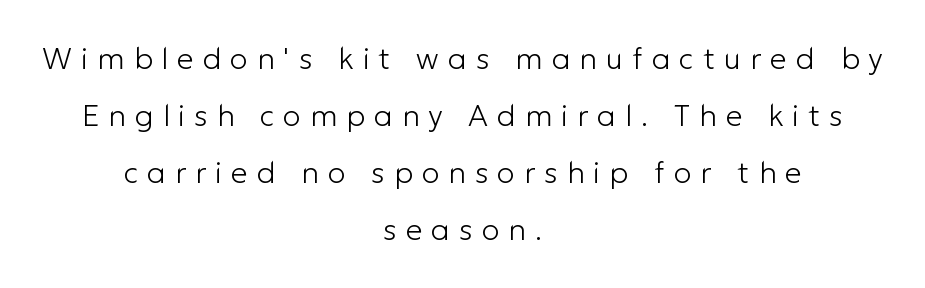
The rendering uses natural spacing where letterforms have individual widths. The passage shown is not bold in any degree. This sample uses expanded letter spacing, leaving extra air between glyphs. Centered paragraph, ragged on both sides. Are there feet on the stems? There aren't — it's a sans. Rendered with straight, roman letterforms.
